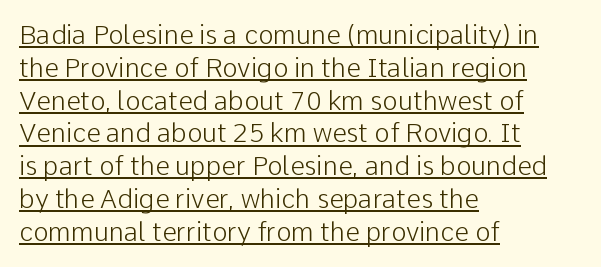
Q: Is the text bold? A: No.
Q: Is the text italic (slanted)? A: No, it is upright.
Q: Is the text underlined? A: Yes.
Q: How is the paragraph aligned? A: Left-aligned.
Q: Is the spacing between letters normal or unusually wide? A: Normal.
Q: Is the spacing between lines tight, normal or loose? A: Normal.
